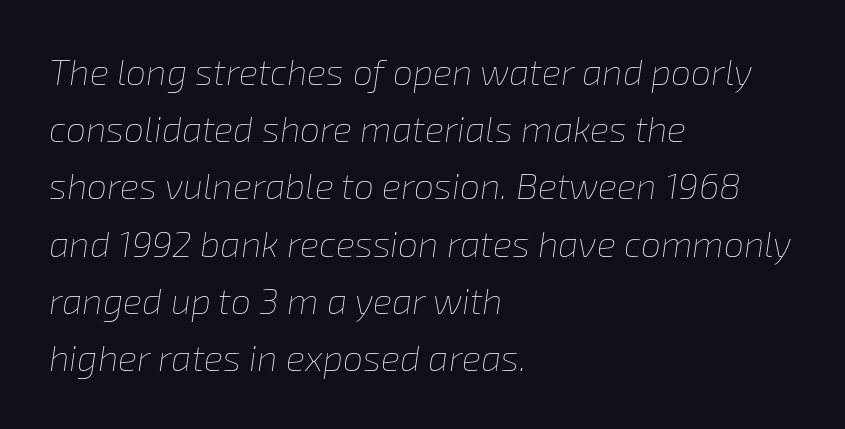
The image shows 36 px thin type, italic (leaning right); set left-aligned, normal line spacing (1.59x), normal letter spacing, not underlined; low stroke contrast and a medium x-height.
